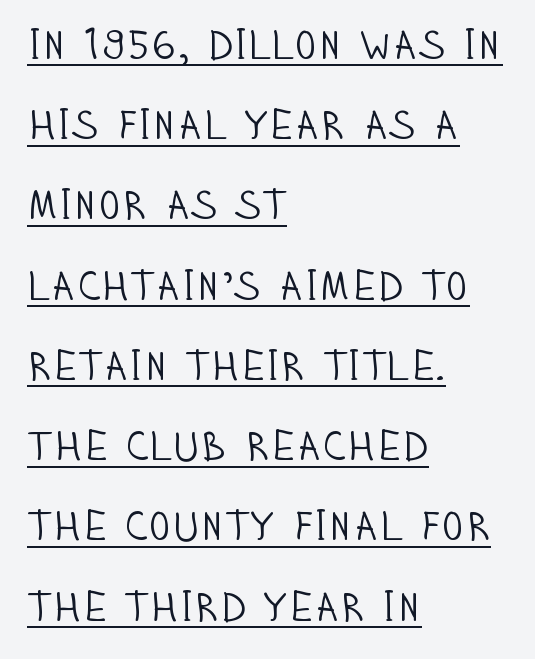
Q: Is the text bold? A: No.
Q: Is the text italic (slanted)? A: No, it is upright.
Q: Is the typeface a serif or a sans-serif typeface? A: Sans-serif.
Q: Is the text underlined? A: Yes.
Q: How is the paragraph aligned? A: Left-aligned.
Q: Is the spacing between letters normal or unusually wide? A: Normal.
Q: Is the spacing between lines tight, normal or loose? A: Loose.
Q: Width (condensed, normal, or wide)? A: Condensed.
Q: Stroke contrast? A: Low.
Q: x-height? A: Large.
Q: Monospaced? A: No.
